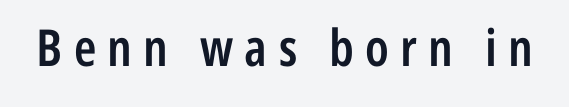
{"serif": "no", "italic": "no", "bold": "semi", "weight": "semibold", "width": "condensed", "stroke_contrast": "low", "x_height": "medium", "monospaced": "no", "underline": "no", "letter_spacing": "wide", "letter_spacing_em": 0.22, "glyph_px": 51}
